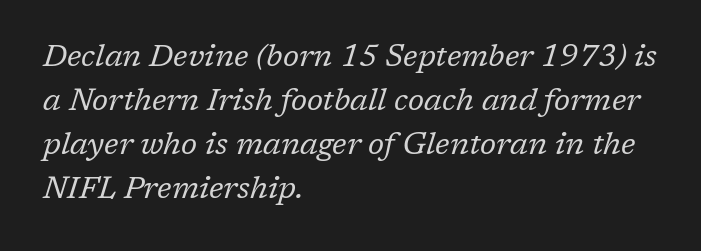
Q: Is the text bold? A: No.
Q: Is the text italic (slanted)? A: Yes, it leans right by about 17 degrees.
Q: Is the typeface a serif or a sans-serif typeface? A: Serif.
Q: Is the text underlined? A: No.
Q: How is the paragraph aligned? A: Left-aligned.
Q: Is the spacing between letters normal or unusually wide? A: Normal.
Q: Is the spacing between lines tight, normal or loose? A: Normal.
Q: Width (condensed, normal, or wide)? A: Normal.
Q: Stroke contrast? A: Low.
Q: x-height? A: Medium.
Q: Monospaced? A: No.
